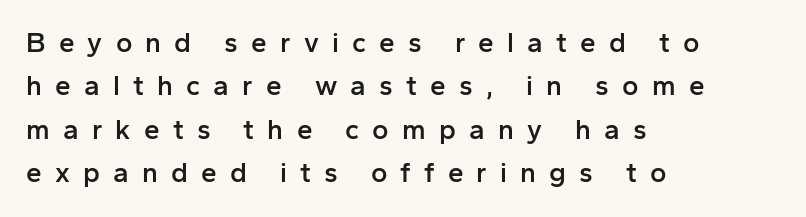
Q: Is the text bold? A: Semi-bold.
Q: Is the text italic (slanted)? A: No, it is upright.
Q: Is the typeface a serif or a sans-serif typeface? A: Sans-serif.
Q: Is the text underlined? A: No.
Q: How is the paragraph aligned? A: Left-aligned.
Q: Is the spacing between letters normal or unusually wide? A: Unusually wide.
Q: Is the spacing between lines tight, normal or loose? A: Normal.
Q: Width (condensed, normal, or wide)? A: Normal.
Q: Stroke contrast? A: Low.
Q: x-height? A: Medium.
Q: Monospaced? A: No.
